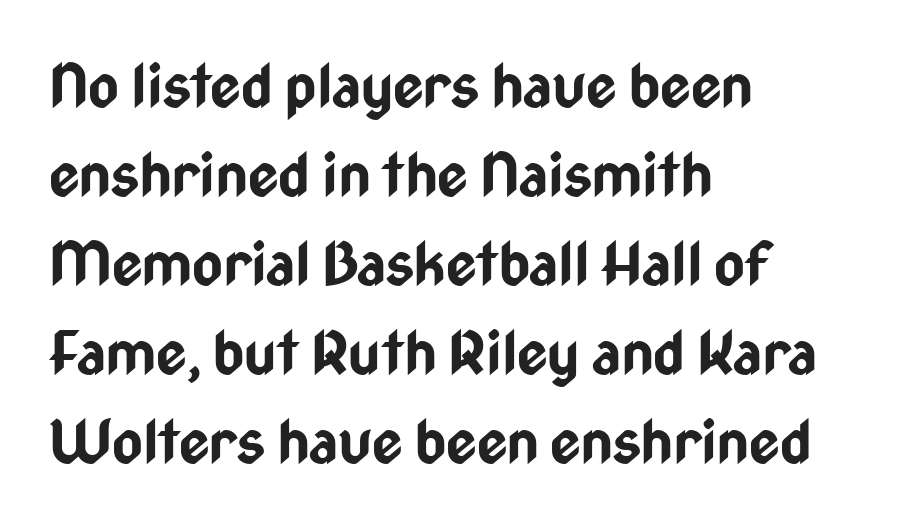
{"serif": "no", "italic": "no", "bold": "yes", "weight": "bold", "width": "condensed", "stroke_contrast": "low", "x_height": "medium", "monospaced": "no", "underline": "no", "align": "left", "line_spacing": "normal", "line_spacing_ratio": 1.51, "letter_spacing": "normal", "letter_spacing_em": 0.0, "glyph_px": 59}
